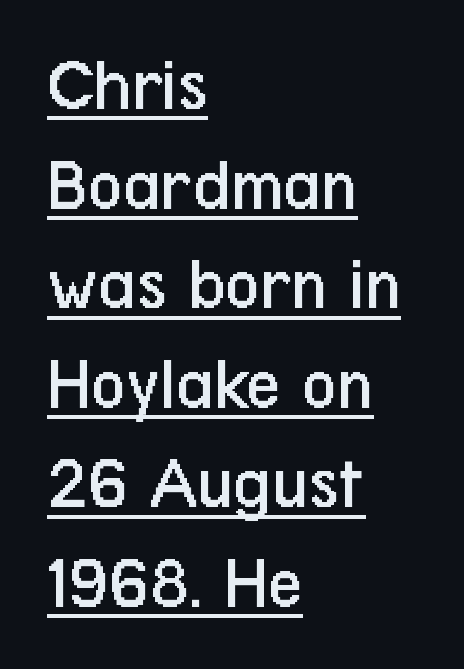
{"serif": "no", "italic": "no", "bold": "no", "weight": "regular", "width": "condensed", "stroke_contrast": "low", "x_height": "medium", "monospaced": "no", "underline": "yes", "align": "left", "line_spacing": "normal", "line_spacing_ratio": 1.31, "letter_spacing": "normal", "letter_spacing_em": 0.0, "glyph_px": 76}
